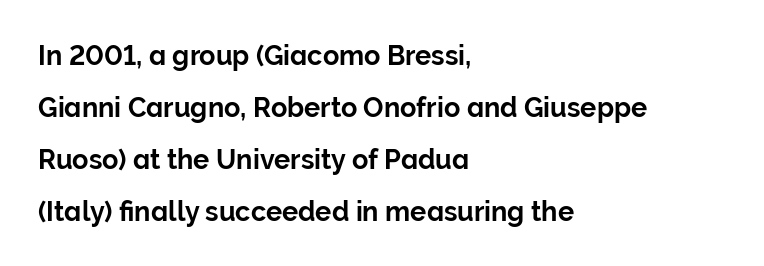
The image shows 27 px text type, upright; set left-aligned, loose line spacing (1.92x), normal letter spacing, not underlined.
